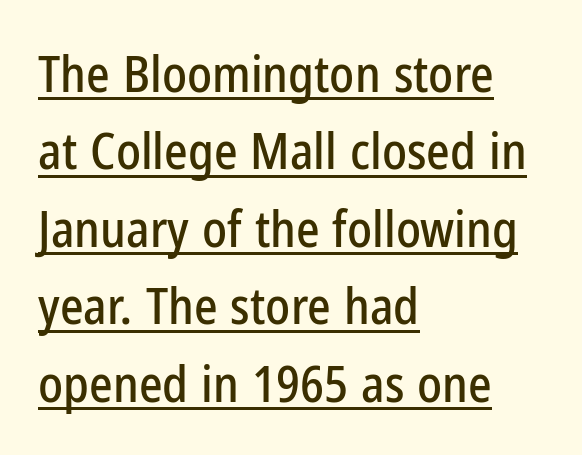
The face used here appears with an underline applied. Here the designer chose a conventional face with non-uniform glyph widths. Posture: vertical. The line-height multiplier appears to be the usual default.
